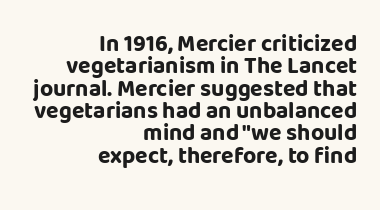
Q: Is the text bold? A: Yes.
Q: Is the text italic (slanted)? A: No, it is upright.
Q: Is the text underlined? A: No.
Q: How is the paragraph aligned? A: Right-aligned.
Q: Is the spacing between letters normal or unusually wide? A: Normal.
Q: Is the spacing between lines tight, normal or loose? A: Tight.
